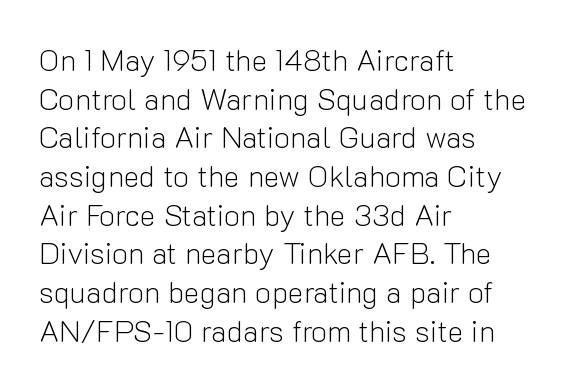
The image shows 30 px light sans-serif type, upright; set left-aligned, normal line spacing (1.29x), normal letter spacing, not underlined; low stroke contrast and a medium x-height.
